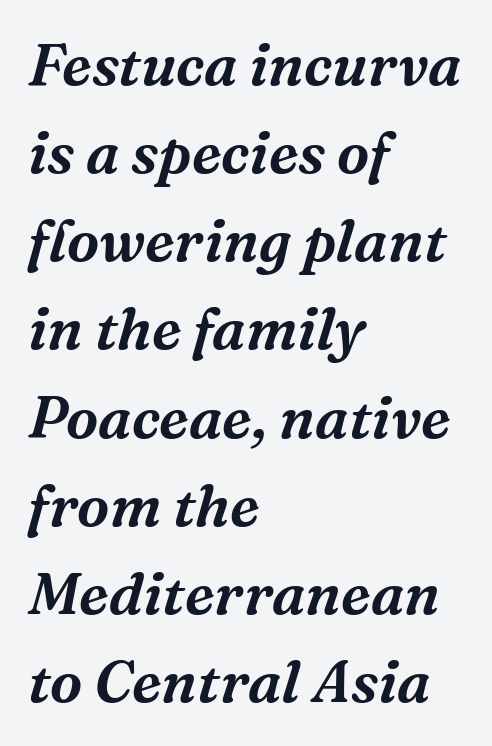
The designer left line spacing at the default. This sample has the flowing, uneven cadence of proportional lettering. Here the glyphs are tracked normally, forming tight word shapes. Serifs: yes, visible at the terminals of the letterforms. Each line starts at the same left margin while the right side varies. Only glyphs here, with clear space below each row.
